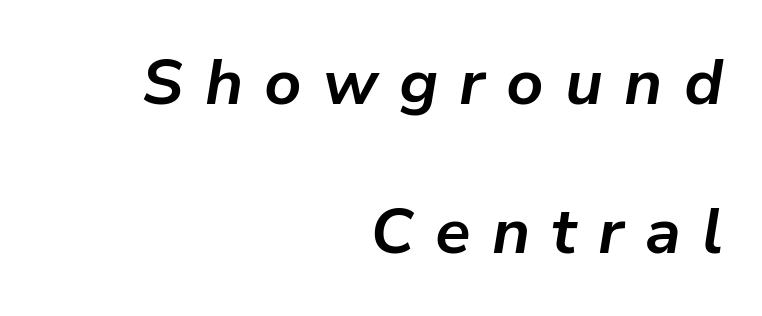
The image shows 64 px bold type, italic (leaning right); set right-aligned, loose line spacing (2.33x), unusually wide letter spacing (+0.33 em), not underlined; low stroke contrast and a medium x-height.
